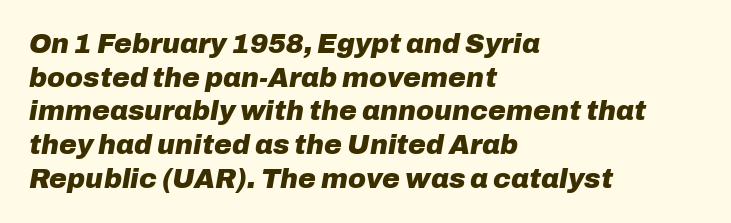
{"italic": "yes", "lean": "right", "slant_degrees": 10, "bold": "yes", "underline": "no", "align": "left", "line_spacing": "normal", "line_spacing_ratio": 1.25, "letter_spacing": "normal", "letter_spacing_em": 0.0, "glyph_px": 27}
